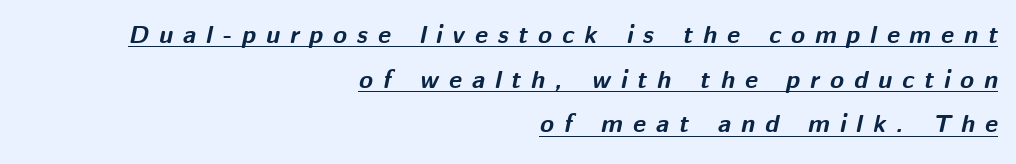
Q: Is the text bold? A: Yes.
Q: Is the text italic (slanted)? A: Yes, it leans right by about 12 degrees.
Q: Is the text underlined? A: Yes.
Q: How is the paragraph aligned? A: Right-aligned.
Q: Is the spacing between letters normal or unusually wide? A: Unusually wide.
